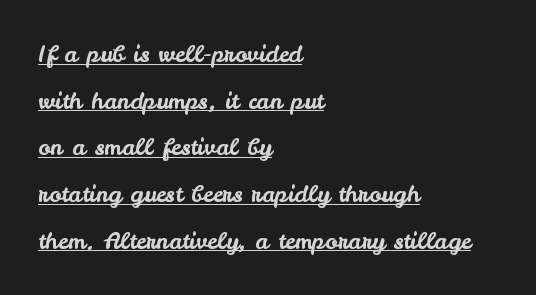
Q: Is the text italic (slanted)? A: Yes.
Q: Is the text underlined? A: Yes.
Q: How is the paragraph aligned? A: Left-aligned.
Q: Is the spacing between letters normal or unusually wide? A: Normal.
Q: Is the spacing between lines tight, normal or loose? A: Loose.
